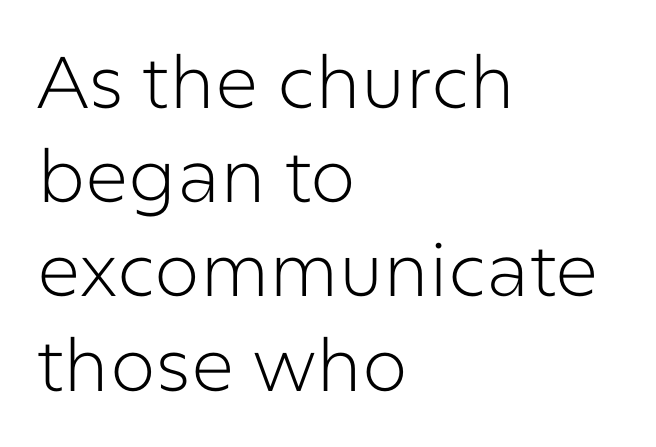
Q: Is the text bold? A: No.
Q: Is the text italic (slanted)? A: No, it is upright.
Q: Is the typeface a serif or a sans-serif typeface? A: Sans-serif.
Q: Is the text underlined? A: No.
Q: How is the paragraph aligned? A: Left-aligned.
Q: Is the spacing between letters normal or unusually wide? A: Normal.
Q: Is the spacing between lines tight, normal or loose? A: Normal.
Q: Width (condensed, normal, or wide)? A: Normal.
Q: Stroke contrast? A: Low.
Q: x-height? A: Medium.
Q: Monospaced? A: No.
